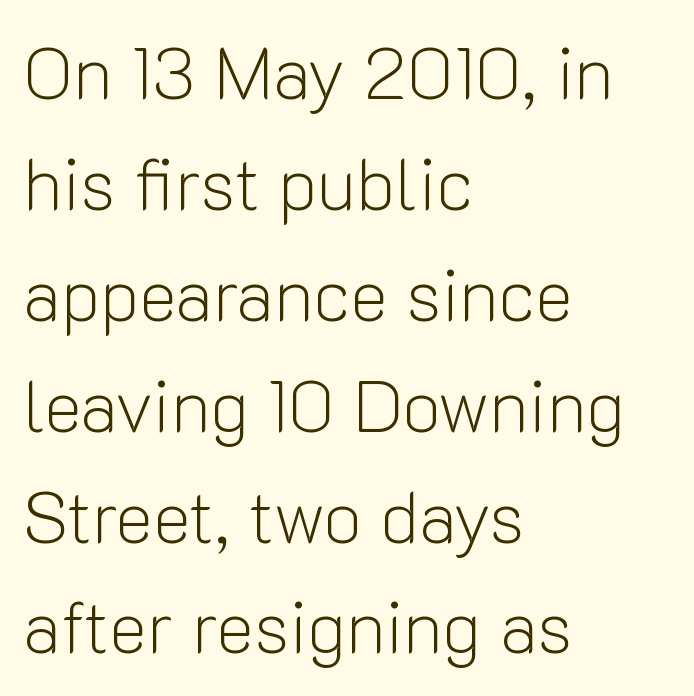
The image shows 72 px light sans-serif type, upright; set left-aligned, normal line spacing (1.54x), normal letter spacing, not underlined; low stroke contrast and a medium x-height.
